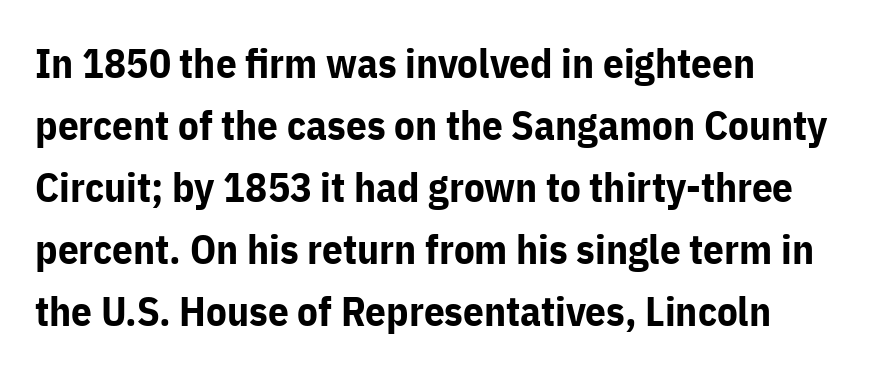
Is the type bold? Yes — the strokes are clearly thick and heavy. Inter-character spacing is left at the font's built-in metrics. What's the leading like? Ordinary, nothing unusual. Short and long lines alike share a common starting point at left. The face used here is proportionally spaced, like ordinary book or web type.
